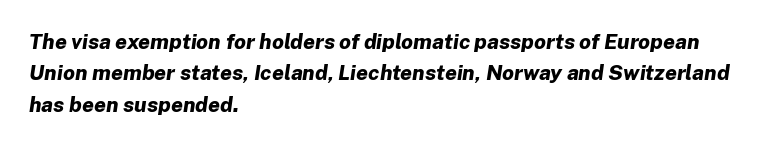
You'd pick this weight for a headline — it's a proper bold. Inter-character spacing is left at the font's built-in metrics. What's the leading like? Ordinary, nothing unusual. The font's italic variant was chosen for this text. Words float on clear page, feet unadorned.
